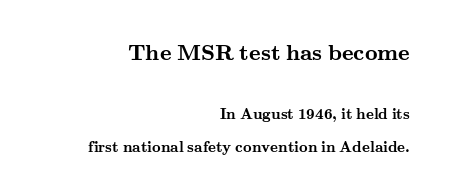
{"italic": "no", "bold": "yes", "underline": "no", "align": "right", "line_spacing": "loose", "line_spacing_ratio": 2.16, "letter_spacing": "normal", "letter_spacing_em": 0.0, "larger_block": "first", "size_ratio": 1.47, "glyph_px": 22}
